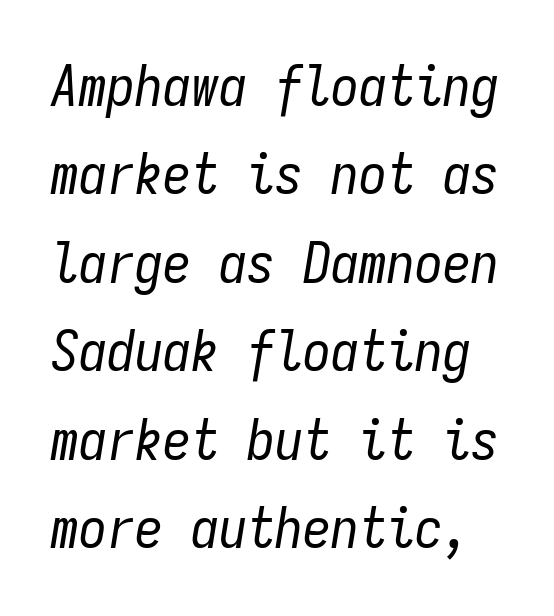
{"italic": "yes", "lean": "right", "slant_degrees": 9, "bold": "no", "weight": "regular", "width": "condensed", "stroke_contrast": "low", "x_height": "medium", "monospaced": "yes", "underline": "no", "line_spacing": "normal", "line_spacing_ratio": 1.58, "letter_spacing": "normal", "letter_spacing_em": 0.0, "glyph_px": 56}
